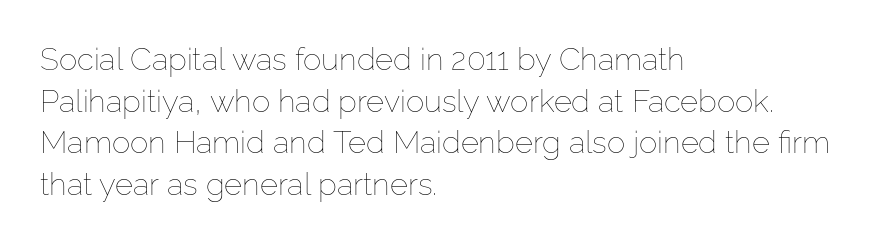
Compared with a centered layout, this one pins lines to the left instead. Here the glyphs are tracked normally, forming tight word shapes. Note the varied advance widths — an 'i' is clearly narrower than an 'm'. Nope, not italic — everything's standing straight.
